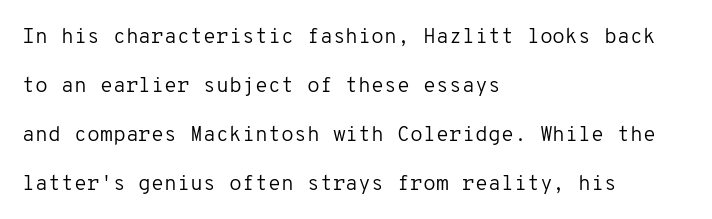
Q: Is the text bold? A: No.
Q: Is the text italic (slanted)? A: No, it is upright.
Q: Is the text underlined? A: No.
Q: How is the paragraph aligned? A: Left-aligned.
Q: Is the spacing between letters normal or unusually wide? A: Normal.
Q: Is the spacing between lines tight, normal or loose? A: Loose.
